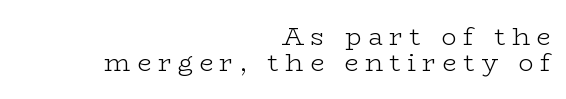
Which margin do the lines hug? The right one — the left edge is uneven. Horizontal bands of white between lines are thin slivers. Weight: regular or lighter. Quick note: underline off.
